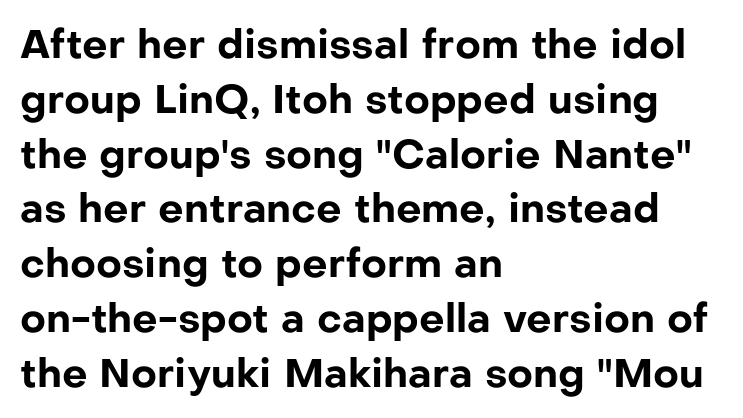
Q: Is the text bold? A: Yes.
Q: Is the text italic (slanted)? A: No, it is upright.
Q: Is the typeface a serif or a sans-serif typeface? A: Sans-serif.
Q: Is the text underlined? A: No.
Q: How is the paragraph aligned? A: Left-aligned.
Q: Is the spacing between letters normal or unusually wide? A: Normal.
Q: Is the spacing between lines tight, normal or loose? A: Normal.
Q: Width (condensed, normal, or wide)? A: Normal.
Q: Stroke contrast? A: Low.
Q: x-height? A: Medium.
Q: Monospaced? A: No.
